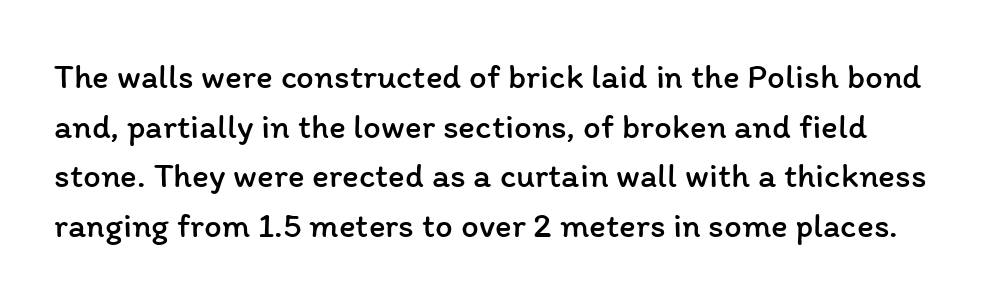
The image shows 35 px regular-weight type, upright; set normal line spacing (1.42x), normal letter spacing, not underlined; low stroke contrast and a medium x-height.
